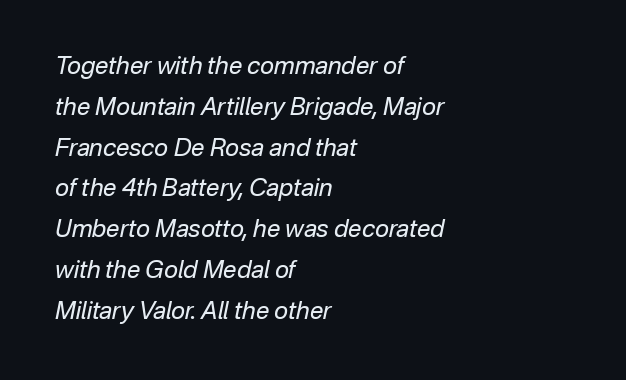
Horizontal alignment here is leftward, the default for most running prose. The gap between lines stays unmarked. Ink coverage per letter is moderate at most. Is there much room between lines? A standard amount, neither cramped nor airy.
